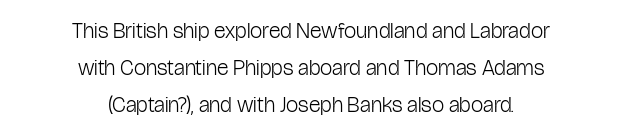
The image shows 22 px text type, upright; set centered, normal line spacing (1.68x), normal letter spacing, not underlined.
